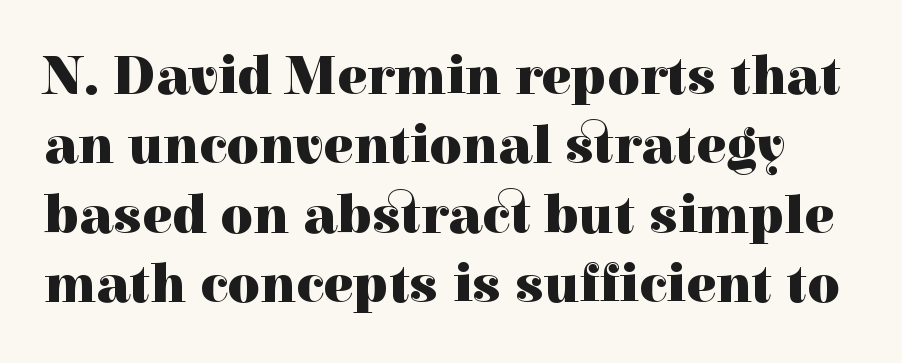
Q: Is the text bold? A: Yes.
Q: Is the text italic (slanted)? A: No, it is upright.
Q: Is the typeface a serif or a sans-serif typeface? A: Serif.
Q: Is the text underlined? A: No.
Q: Is the spacing between letters normal or unusually wide? A: Normal.
Q: Width (condensed, normal, or wide)? A: Normal.
Q: x-height? A: Medium.
Q: Monospaced? A: No.
